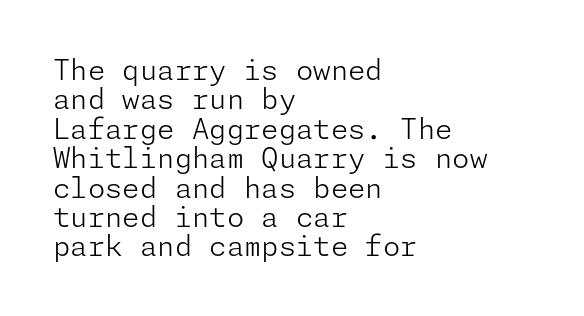
The image shows 28 px light sans-serif type, upright; set left-aligned, tight line spacing (1.05x), normal letter spacing, not underlined; low stroke contrast and a medium x-height.
